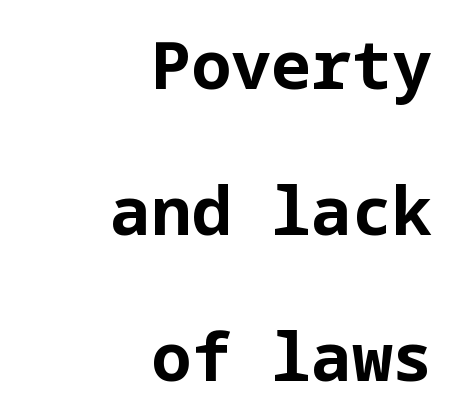
The image shows 67 px bold sans-serif type, upright; set right-aligned, loose line spacing (2.18x), normal letter spacing, not underlined; low stroke contrast and a medium x-height.
